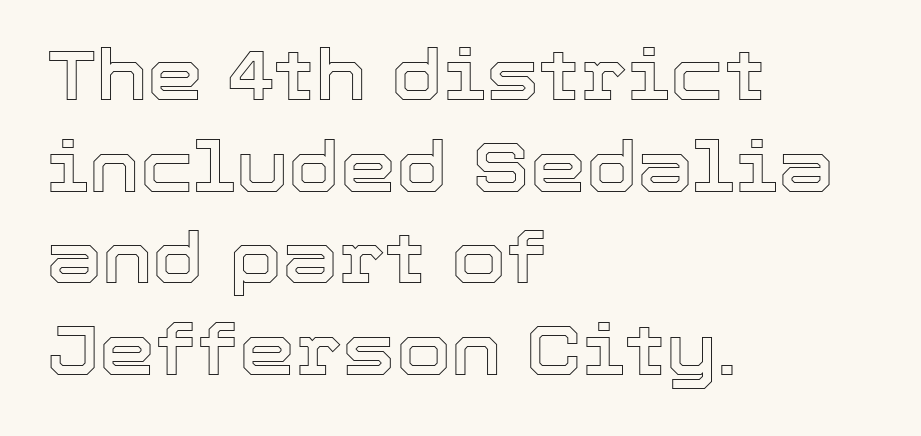
Characters follow at the spacing the type designer built in. Leftover space on each line is placed entirely after the last word. Quick note: not italic, upright. Leading: standard. Descenders hang freely into open space. The face used here is proportionally spaced, like ordinary book or web type.
